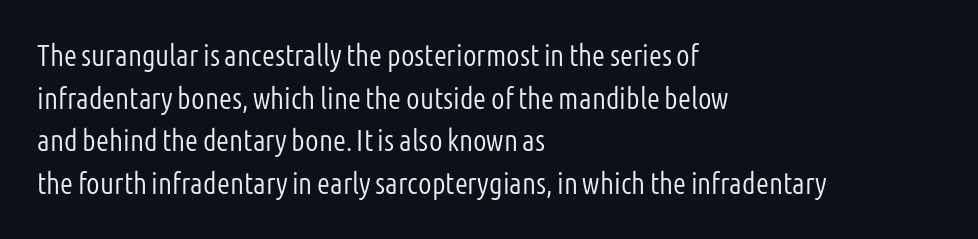
{"serif": "no", "italic": "no", "bold": "no", "weight": "light", "width": "condensed", "stroke_contrast": "low", "x_height": "medium", "monospaced": "no", "underline": "no", "align": "left", "line_spacing": "normal", "line_spacing_ratio": 1.42, "letter_spacing": "normal", "letter_spacing_em": 0.0, "glyph_px": 30}
